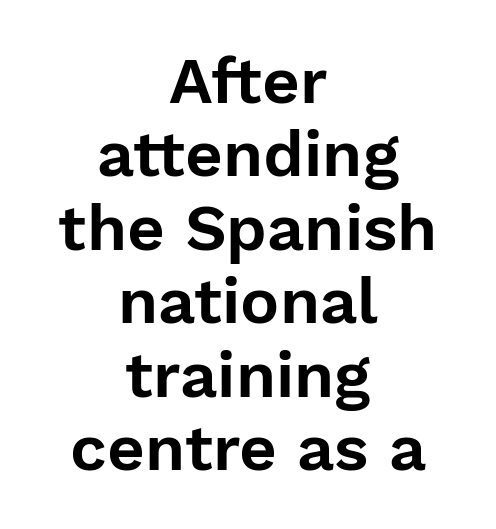
The compositor balanced each line on the midline. Each letter keeps its own natural width here, so spacing adapts to shape. Posture: upright roman. The horizontal fit of the characters is conventional and even. The rendering uses a small line-height, squeezing the rows. This is sans-serif lettering, the kind often seen on screens and signage.
